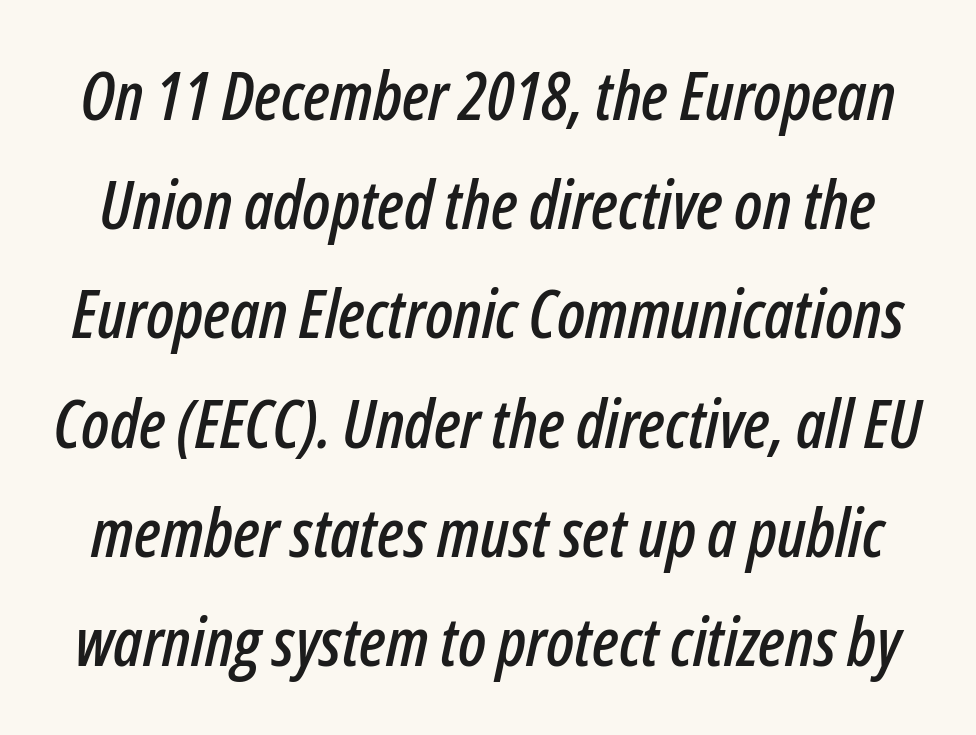
The image shows 67 px condensed type, italic (leaning right); set normal line spacing (1.63x), normal letter spacing, not underlined; low stroke contrast and a medium x-height.
